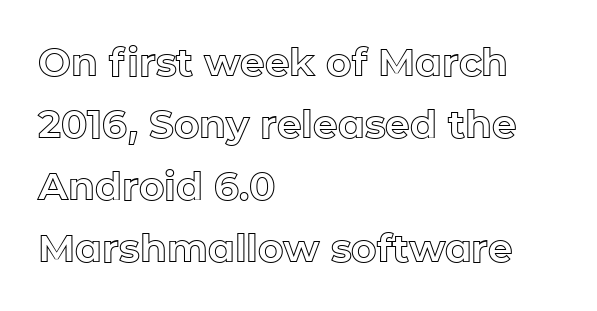
Q: Is the text italic (slanted)? A: No, it is upright.
Q: Is the text underlined? A: No.
Q: How is the paragraph aligned? A: Left-aligned.
Q: Is the spacing between letters normal or unusually wide? A: Normal.
Q: Is the spacing between lines tight, normal or loose? A: Normal.
Q: Width (condensed, normal, or wide)? A: Normal.
Q: x-height? A: Medium.
Q: Monospaced? A: No.
